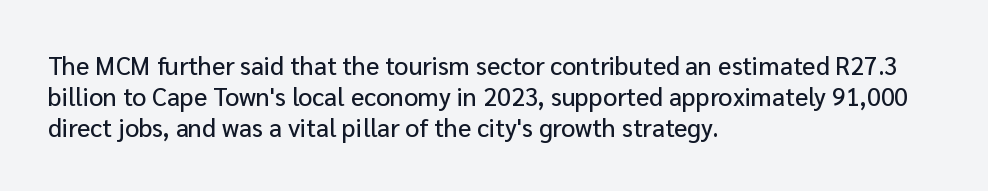
The image shows 25 px text type, upright; set left-aligned, line spacing 1.24x, normal letter spacing, not underlined.
